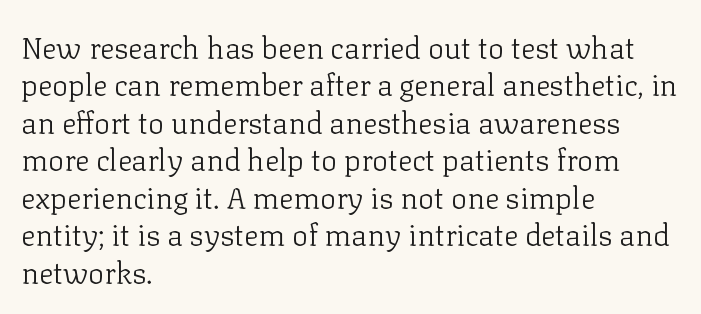
The setting favours the left margin, as ordinary paragraphs usually do. Nope, not italic — everything's standing straight. These lines are composed in type with serifs. What's the leading like? Ordinary, nothing unusual. Character widths vary here, with narrow letters taking less room than wide ones. Clear beneath every line of the passage.
